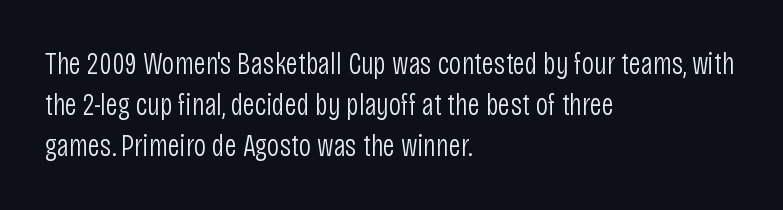
Q: Is the text bold? A: No.
Q: Is the text italic (slanted)? A: No, it is upright.
Q: Is the typeface a serif or a sans-serif typeface? A: Sans-serif.
Q: Is the text underlined? A: No.
Q: How is the paragraph aligned? A: Left-aligned.
Q: Is the spacing between letters normal or unusually wide? A: Normal.
Q: Is the spacing between lines tight, normal or loose? A: Normal.
Q: Width (condensed, normal, or wide)? A: Condensed.
Q: Stroke contrast? A: Low.
Q: x-height? A: Large.
Q: Monospaced? A: No.
